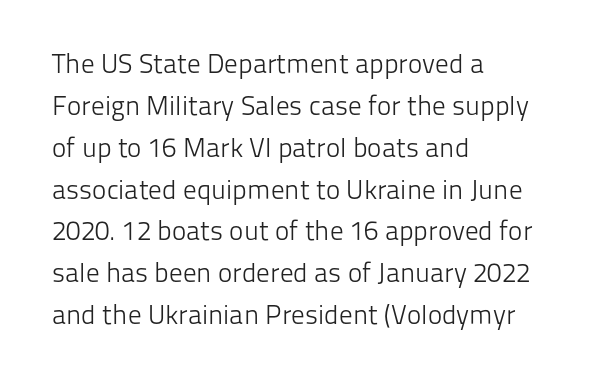
Anything drawn beneath the words? Only blank space. Each word holds together tightly as a unit, with standard inter-letter gaps. Each stroke keeps to a modest, everyday thickness or less. Normally led — the rows are evenly, conventionally spaced. In CSS terms this would be text-align: left. Does the lettering tilt? It doesn't — this is upright.
